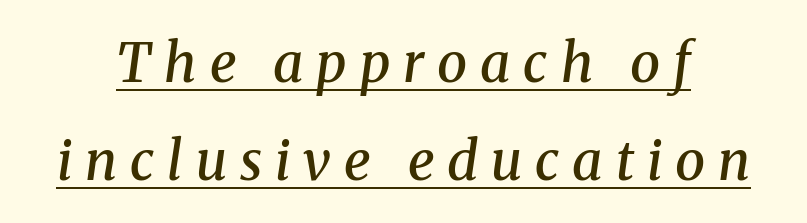
{"serif": "yes", "italic": "yes", "lean": "right", "slant_degrees": 8, "bold": "semi", "weight": "semibold", "width": "normal", "stroke_contrast": "medium", "x_height": "medium", "monospaced": "no", "underline": "yes", "line_spacing_ratio": 1.81, "letter_spacing": "wide", "letter_spacing_em": 0.24, "glyph_px": 54}
